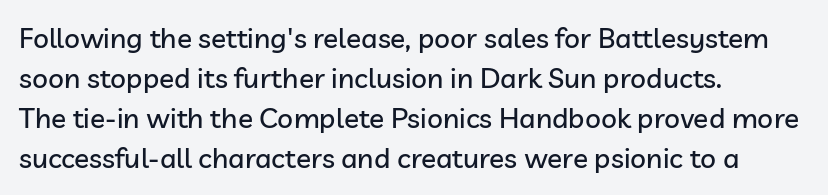
Q: Is the text italic (slanted)? A: No, it is upright.
Q: Is the typeface a serif or a sans-serif typeface? A: Sans-serif.
Q: Is the text underlined? A: No.
Q: How is the paragraph aligned? A: Left-aligned.
Q: Is the spacing between letters normal or unusually wide? A: Normal.
Q: Is the spacing between lines tight, normal or loose? A: Normal.
Q: Width (condensed, normal, or wide)? A: Normal.
Q: Stroke contrast? A: Low.
Q: x-height? A: Medium.
Q: Monospaced? A: No.
